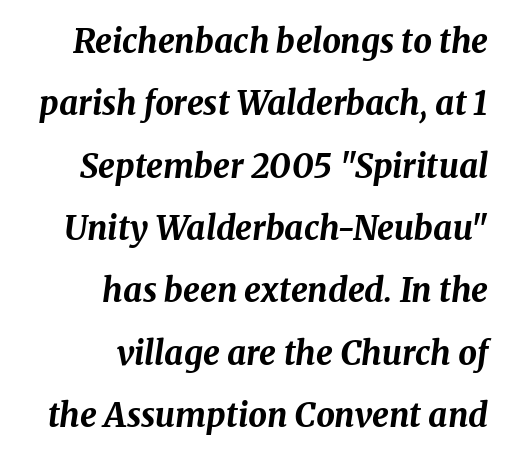
Is the letter spacing exaggerated? No — it looks like the ordinary default. This is heavy type, rendered in bold. It's the slanting kind of type. The passage is arranged like a letterhead date or caption credit — flush right. These lines are rendered in a variable-pitch font. This rendering features lettering with no underline.
